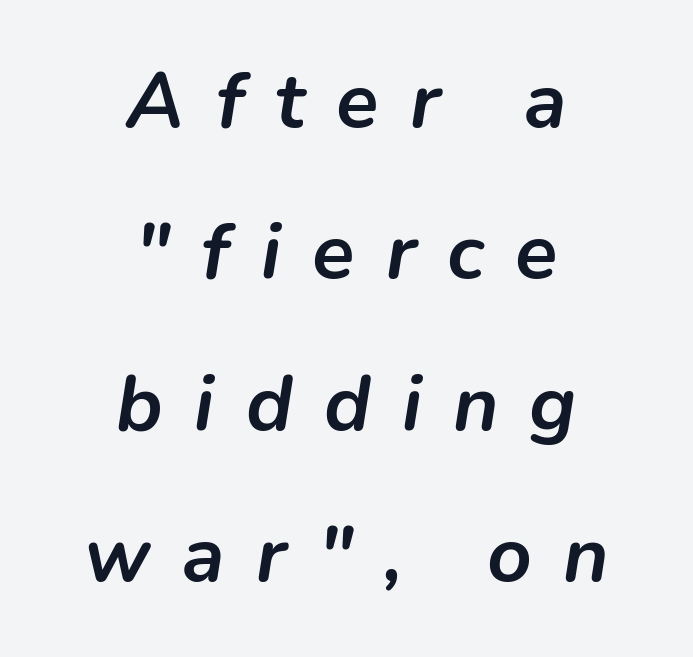
The image shows 78 px semibold type, italic (leaning right); set centered, loose line spacing (1.94x), unusually wide letter spacing (+0.4 em), not underlined; low stroke contrast and a medium x-height.
